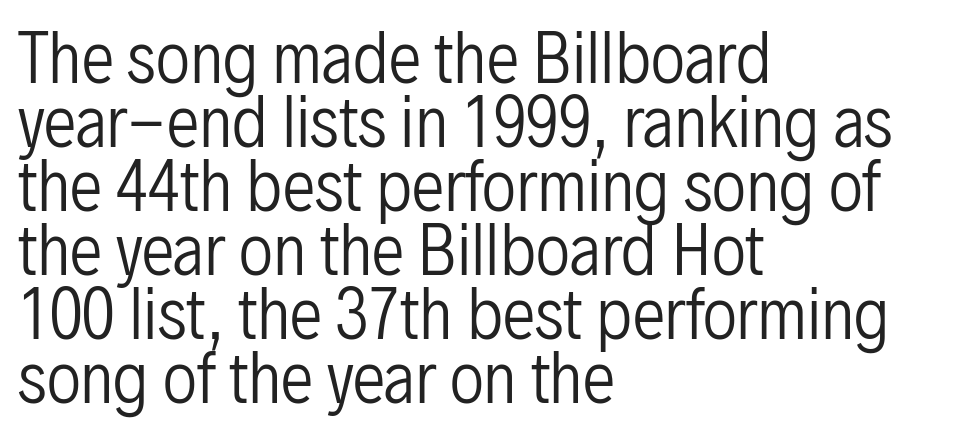
The image shows 66 px regular-weight, condensed sans-serif type, upright; set left-aligned, tight line spacing (0.97x), normal letter spacing, not underlined; low stroke contrast and a medium x-height.
